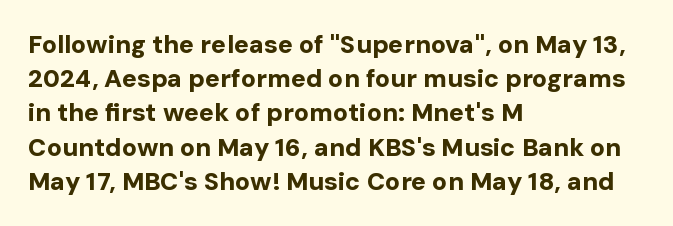
The image shows 25 px bold type, upright; set left-aligned, normal line spacing (1.37x), normal letter spacing, not underlined.
